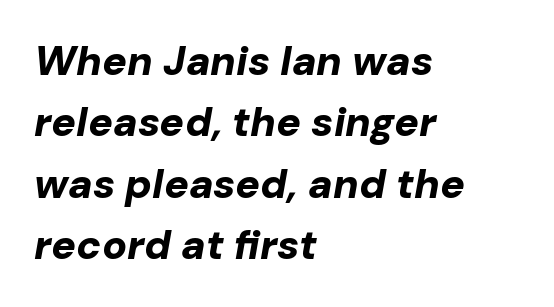
Here the glyphs are tracked normally, forming tight word shapes. Looking at the ascenders, they clearly lean. Typographic density is high because the face is bold. The words here are not underlined. The typesetter chose a ragged-right arrangement here.
